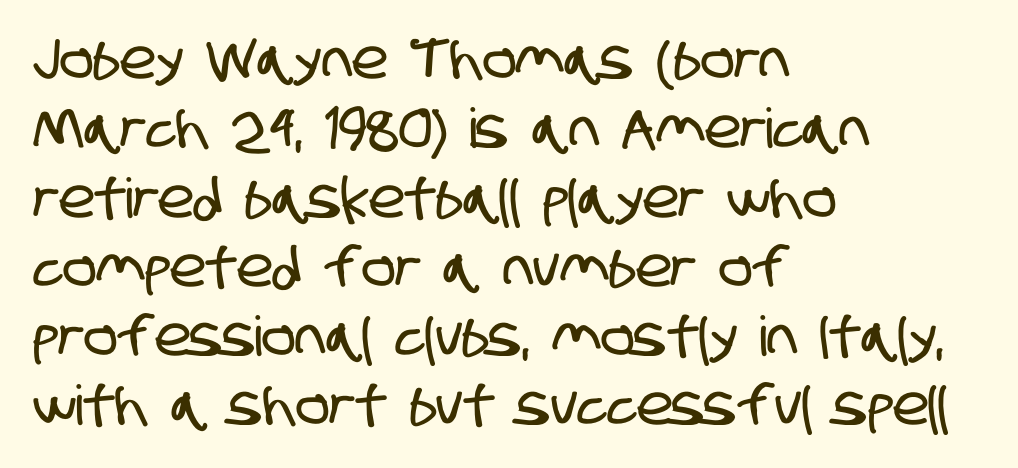
Q: Is the typeface a serif or a sans-serif typeface? A: Sans-serif.
Q: Is the text underlined? A: No.
Q: How is the paragraph aligned? A: Left-aligned.
Q: Is the spacing between letters normal or unusually wide? A: Normal.
Q: Is the spacing between lines tight, normal or loose? A: Normal.
Q: Width (condensed, normal, or wide)? A: Condensed.
Q: Stroke contrast? A: Low.
Q: x-height? A: Large.
Q: Monospaced? A: No.
